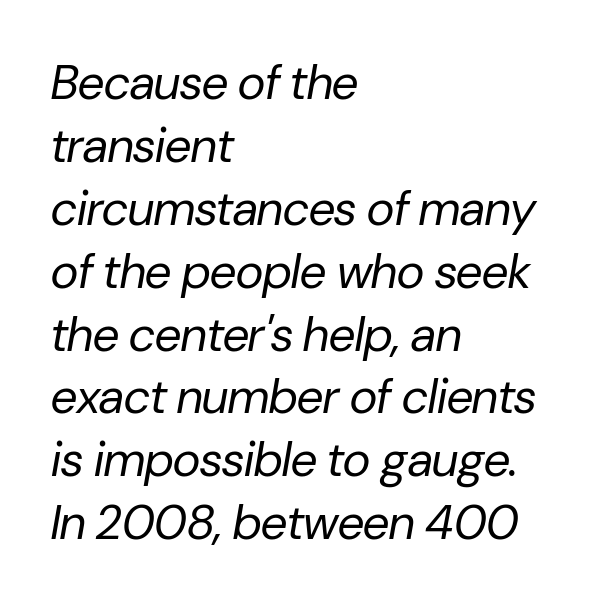
{"italic": "yes", "lean": "right", "slant_degrees": 10, "bold": "no", "weight": "regular", "width": "normal", "stroke_contrast": "low", "x_height": "medium", "monospaced": "no", "underline": "no", "align": "left", "line_spacing": "normal", "line_spacing_ratio": 1.31, "letter_spacing": "normal", "letter_spacing_em": 0.0, "glyph_px": 48}
